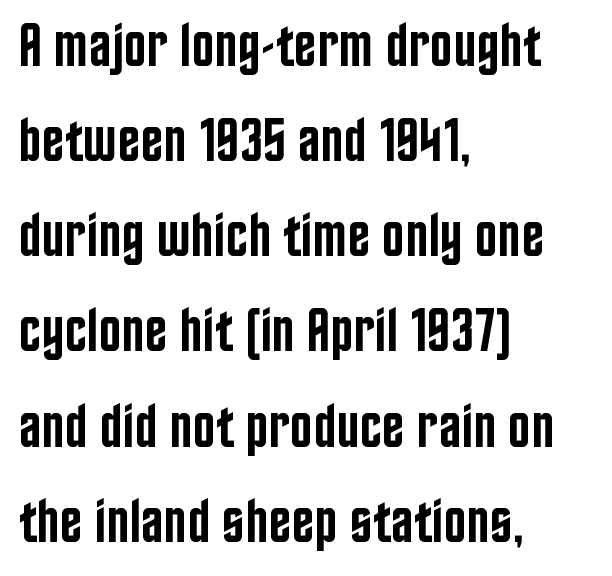
Q: Is the text bold? A: Semi-bold.
Q: Is the text italic (slanted)? A: No, it is upright.
Q: Is the typeface a serif or a sans-serif typeface? A: Sans-serif.
Q: Is the text underlined? A: No.
Q: How is the paragraph aligned? A: Left-aligned.
Q: Is the spacing between letters normal or unusually wide? A: Normal.
Q: Is the spacing between lines tight, normal or loose? A: Normal.
Q: Width (condensed, normal, or wide)? A: Condensed.
Q: Stroke contrast? A: Low.
Q: x-height? A: Large.
Q: Monospaced? A: No.
